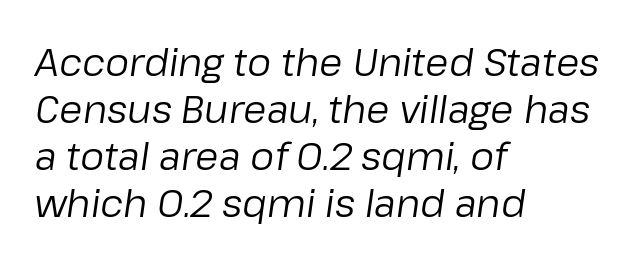
{"italic": "yes", "lean": "right", "slant_degrees": 8, "bold": "no", "weight": "regular", "width": "normal", "stroke_contrast": "low", "x_height": "medium", "monospaced": "no", "underline": "no", "align": "left", "line_spacing_ratio": 1.24, "letter_spacing": "normal", "letter_spacing_em": 0.0, "glyph_px": 38}
